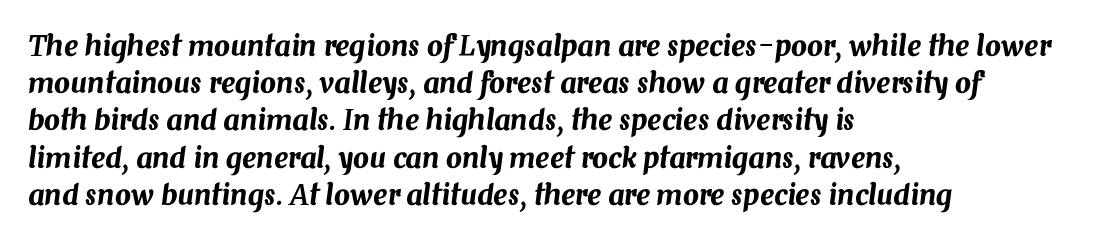
Q: Is the text italic (slanted)? A: Yes, it leans right by about 7 degrees.
Q: Is the text underlined? A: No.
Q: How is the paragraph aligned? A: Left-aligned.
Q: Is the spacing between letters normal or unusually wide? A: Normal.
Q: Is the spacing between lines tight, normal or loose? A: Normal.
Q: Width (condensed, normal, or wide)? A: Normal.
Q: Stroke contrast? A: Medium.
Q: x-height? A: Medium.
Q: Monospaced? A: No.
